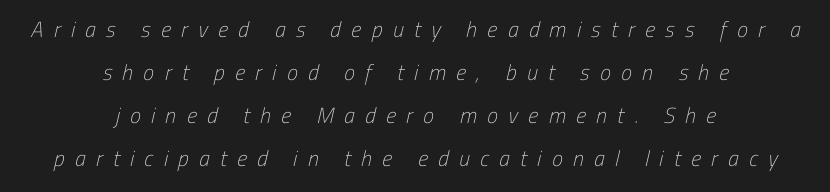
Counters stay open thanks to moderate or lighter strokes. Notice the wide empty band between every row — that's loose leading. The letterforms stand isolated, each surrounded by extra space. One-word summary of the alignment: center. The zone under the glyphs is completely vacant.
